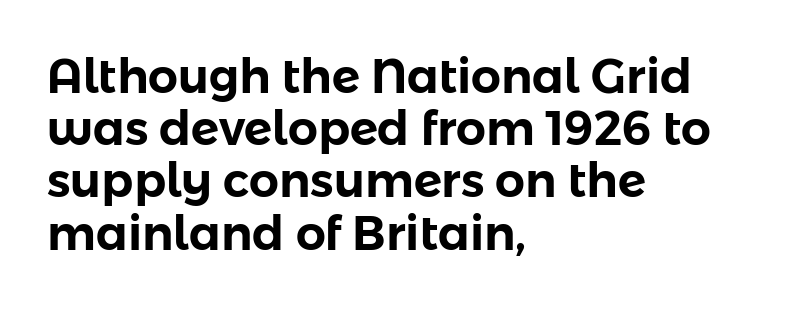
The image shows 47 px sans-serif type, upright; set left-aligned, tight line spacing (1.11x), normal letter spacing, not underlined; low stroke contrast and a medium x-height.
